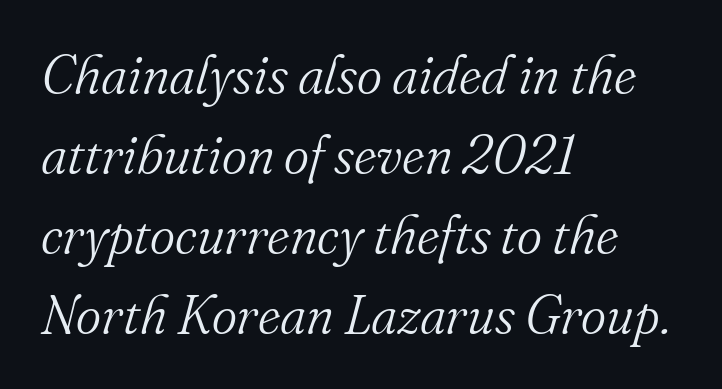
{"serif": "yes", "italic": "yes", "lean": "right", "slant_degrees": 16, "bold": "no", "weight": "light", "width": "normal", "stroke_contrast": "medium", "x_height": "small", "monospaced": "no", "underline": "no", "align": "left", "line_spacing": "normal", "line_spacing_ratio": 1.48, "letter_spacing": "normal", "letter_spacing_em": 0.0, "glyph_px": 54}
